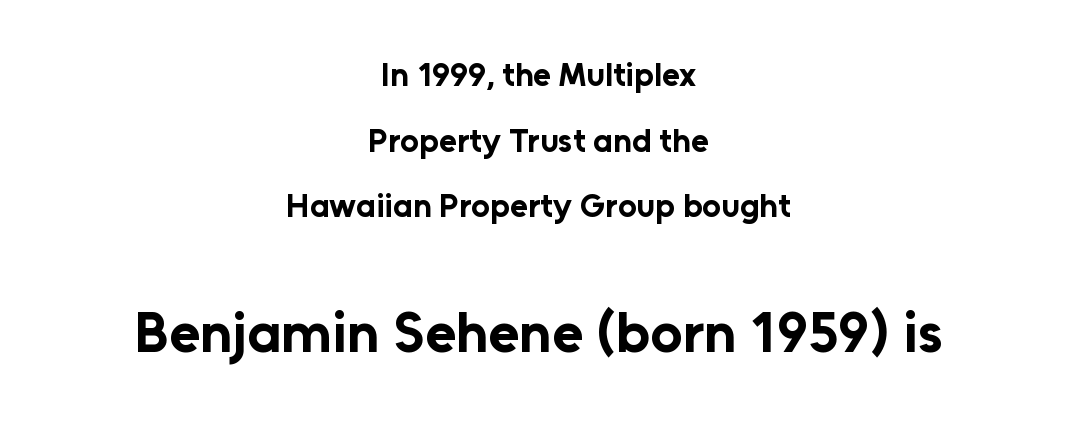
The image shows 57 px bold sans-serif type, upright; set centered, loose line spacing (1.99x), normal letter spacing, not underlined; the second (bottom) block is 1.73x larger; low stroke contrast and a medium x-height.
